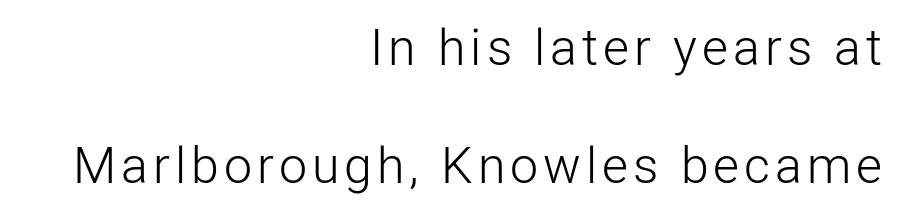
{"serif": "no", "italic": "no", "bold": "no", "weight": "light", "width": "normal", "stroke_contrast": "low", "x_height": "medium", "monospaced": "no", "underline": "no", "align": "right", "line_spacing": "loose", "line_spacing_ratio": 2.36, "glyph_px": 50}
